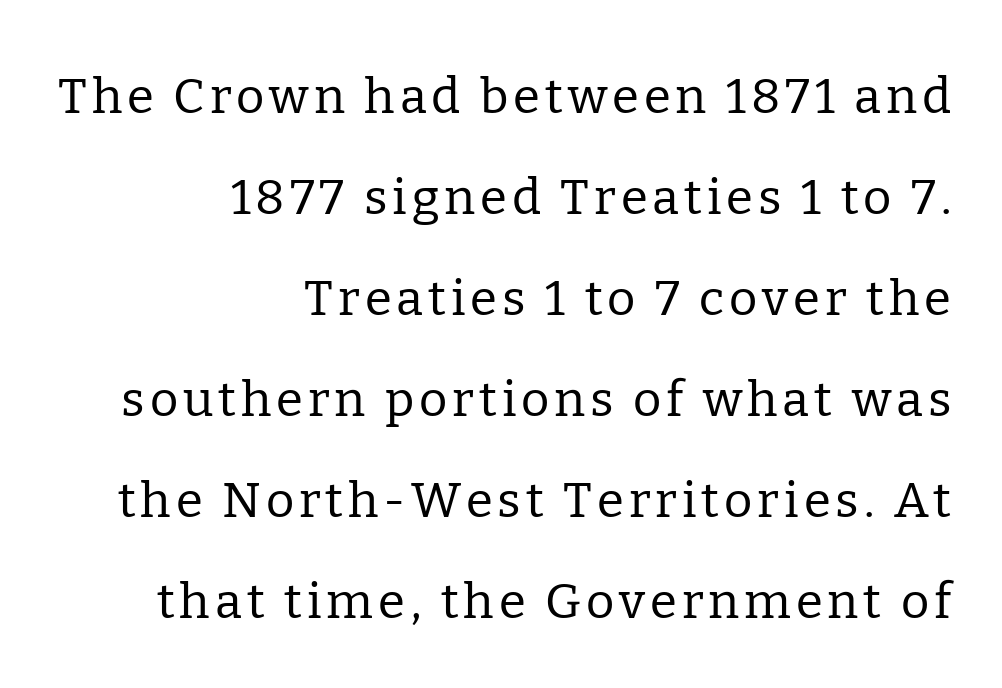
The image shows 49 px regular-weight serif type, upright; set right-aligned, loose line spacing (2.06x), not underlined; low stroke contrast and a medium x-height.
